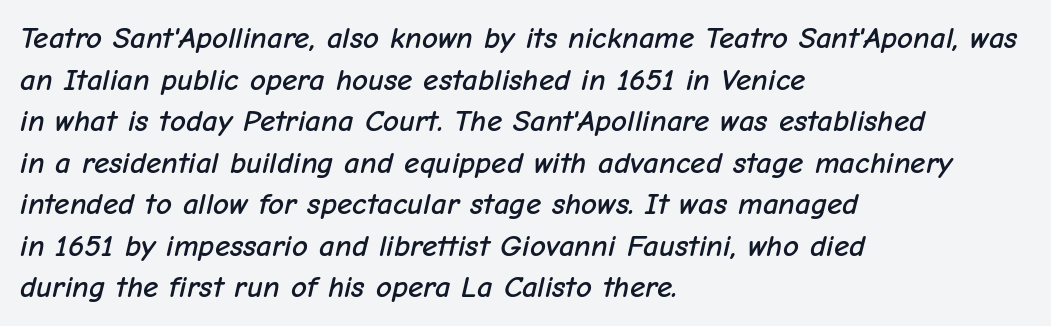
A bare baseline throughout the passage. Looks like regular typesetting: each glyph gets only the width it needs. The typography opts for an oblique posture over an upright one. All the whitespace from short lines collects on the right. Whoever set this chose a conventional vertical rhythm. Tracking value appears to be zero — textbook default spacing.
